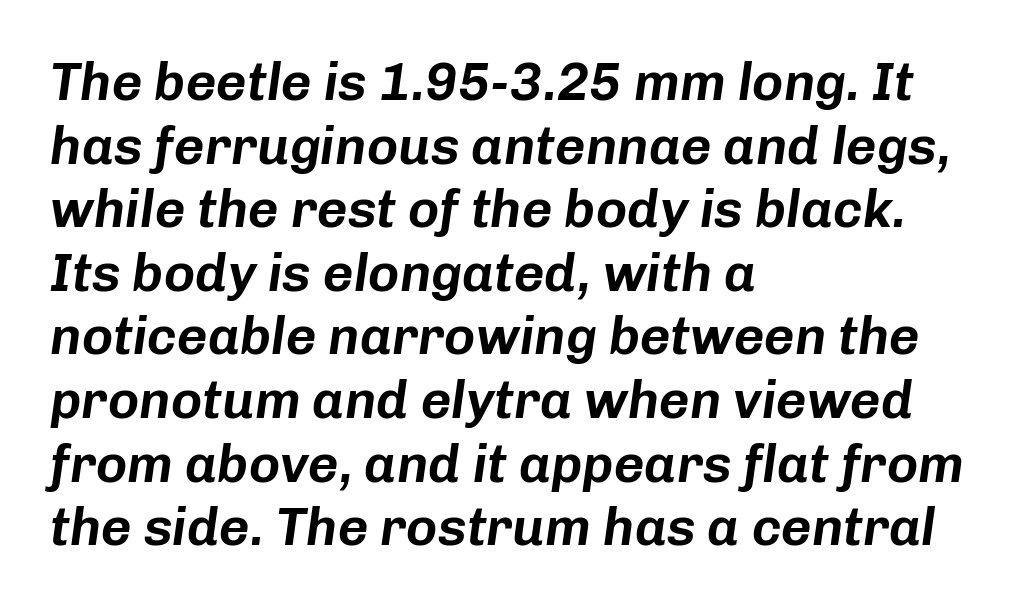
Rendered with sloped, italic letterforms. The glyphs are unaccompanied by any horizontal stroke below them. Nobody touched the tracking dial on this one. A classic flush-left, rag-right setting is used for this passage. A typesetter would call this proportional, since set widths differ per character.
